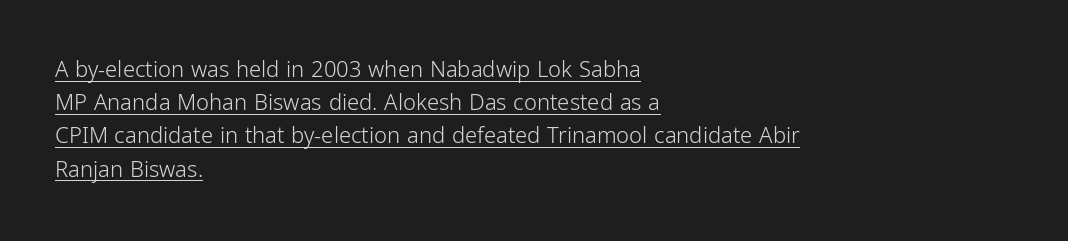
Q: Is the text bold? A: No.
Q: Is the text italic (slanted)? A: No, it is upright.
Q: Is the text underlined? A: Yes.
Q: How is the paragraph aligned? A: Left-aligned.
Q: Is the spacing between letters normal or unusually wide? A: Normal.
Q: Is the spacing between lines tight, normal or loose? A: Normal.
